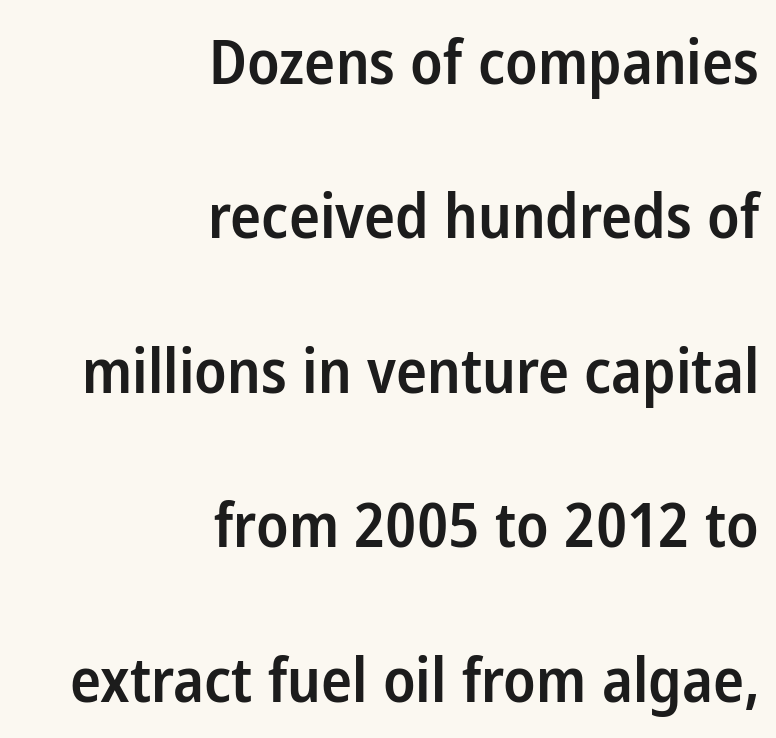
The zone under the glyphs is completely vacant. The typography opts for an upright posture over an oblique one. This rendering employs a face without finishing strokes, i.e., a sans-serif. You could not count columns in this text — the font is proportionally spaced.
